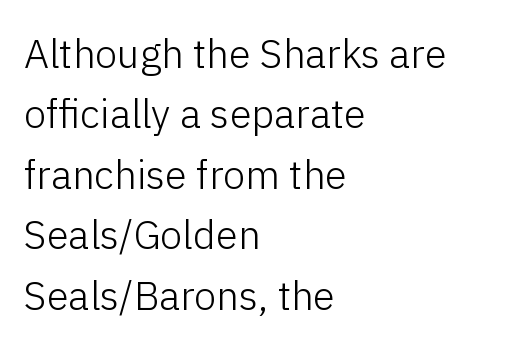
These lines are rendered in a variable-pitch font. A typesetter would label this face a sans. Between one letter and the next there's only the usual sliver of space. No chunkiness to these letters — they're not bold. A normal amount of white space separates one row of letters from the next.
